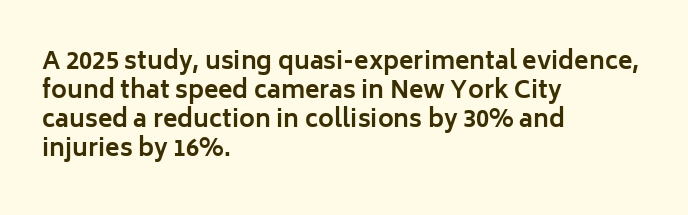
{"italic": "no", "bold": "yes", "underline": "no", "align": "left", "line_spacing_ratio": 1.21, "letter_spacing": "normal", "letter_spacing_em": 0.0, "glyph_px": 24}
